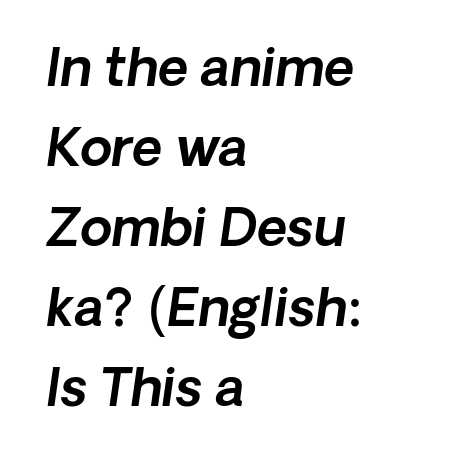
Q: Is the text italic (slanted)? A: Yes, it leans right by about 8 degrees.
Q: Is the text underlined? A: No.
Q: How is the paragraph aligned? A: Left-aligned.
Q: Is the spacing between letters normal or unusually wide? A: Normal.
Q: Is the spacing between lines tight, normal or loose? A: Normal.
Q: Width (condensed, normal, or wide)? A: Normal.
Q: x-height? A: Medium.
Q: Monospaced? A: No.
